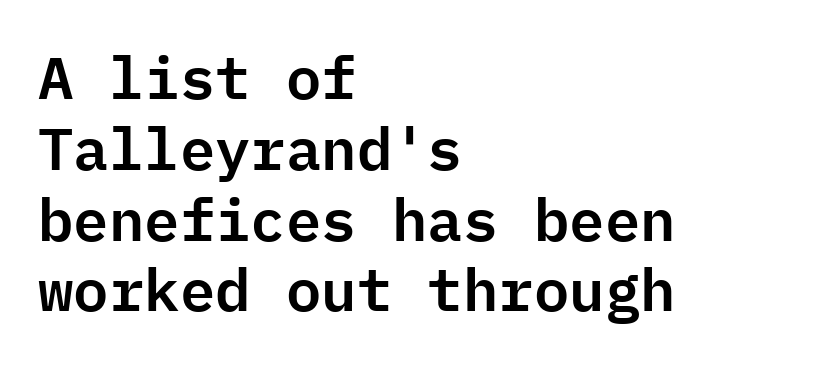
This sample has the even, mechanical cadence of fixed-width lettering. Typeset ragged right — the left edge is the straight one. When letters stand straight like this, we call the style roman or upright. Examine the stroke ends and you'll find no serifs. Unmarked baselines from the first word to the last. No extra tracking has been applied to these lines.
